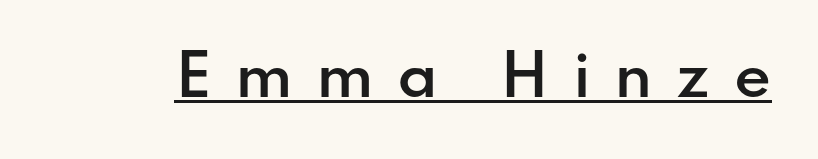
The image shows 57 px semibold sans-serif type, upright; set unusually wide letter spacing (+0.41 em), underlined; low stroke contrast and a small x-height.
